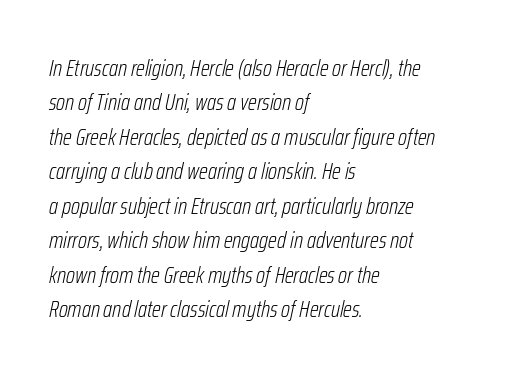
Q: Is the text bold? A: No.
Q: Is the text italic (slanted)? A: Yes, it leans right by about 12 degrees.
Q: Is the text underlined? A: No.
Q: How is the paragraph aligned? A: Left-aligned.
Q: Is the spacing between letters normal or unusually wide? A: Normal.
Q: Is the spacing between lines tight, normal or loose? A: Normal.
